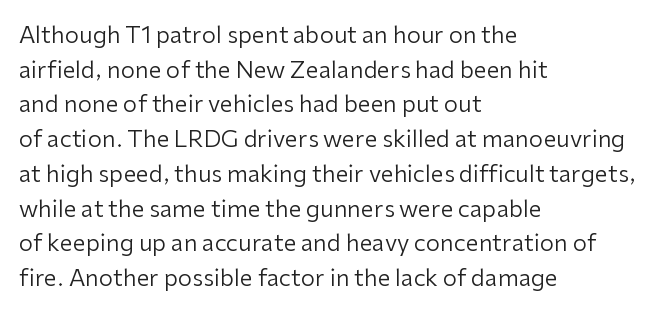
The image shows 23 px text type, upright; set left-aligned, normal line spacing (1.51x), normal letter spacing, not underlined.
